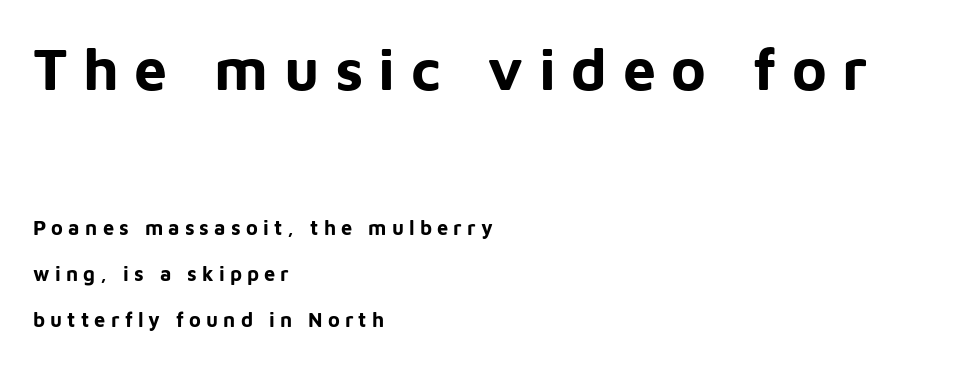
The image shows 59 px bold sans-serif type, upright; set left-aligned, loose line spacing (2.29x), unusually wide letter spacing (+0.26 em), not underlined; the first (top) block is 2.95x larger; low stroke contrast and a medium x-height.
